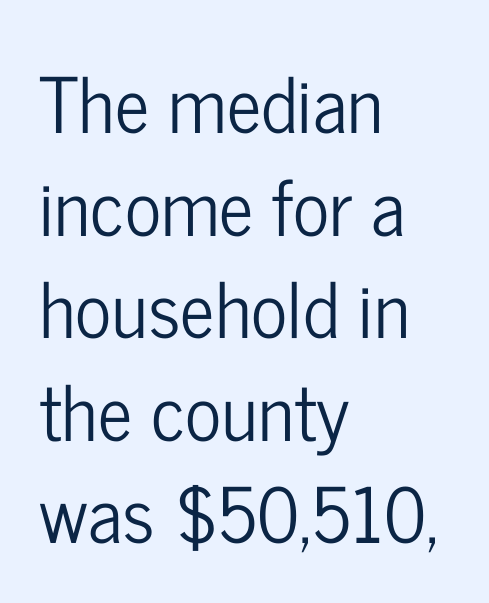
Leading: standard. A bare baseline throughout the passage. Leftover space on each line is placed entirely after the last word. This sample uses plain, unmodified letter spacing.
